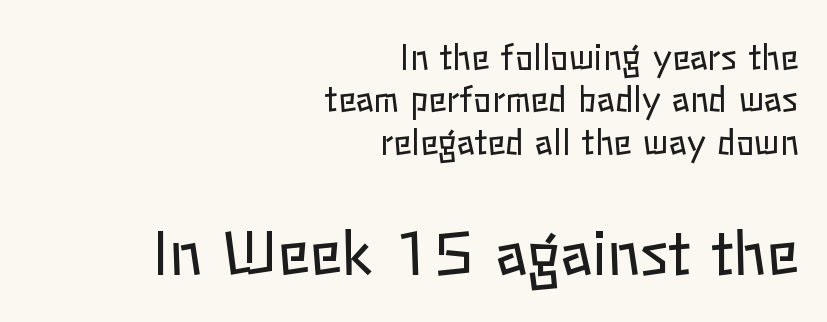
Q: Is the text bold? A: No.
Q: Is the text italic (slanted)? A: No, it is upright.
Q: Is the text underlined? A: No.
Q: How is the paragraph aligned? A: Right-aligned.
Q: Is the spacing between letters normal or unusually wide? A: Normal.
Q: Is the spacing between lines tight, normal or loose? A: Normal.
Q: Which block of text is set in a larger size, the first (top) or the second (bottom)? A: The second (bottom) one.
Q: Width (condensed, normal, or wide)? A: Normal.
Q: Stroke contrast? A: Low.
Q: x-height? A: Medium.
Q: Monospaced? A: No.
